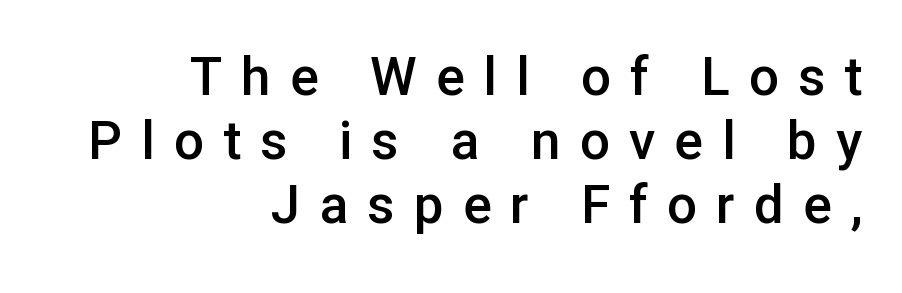
Every stem runs plumb, perpendicular to the baseline. Strokes here are thickened, but only to semibold level. Leftover space on each line is placed entirely before the opening word. Each letter keeps its own natural width here, so spacing adapts to shape.
